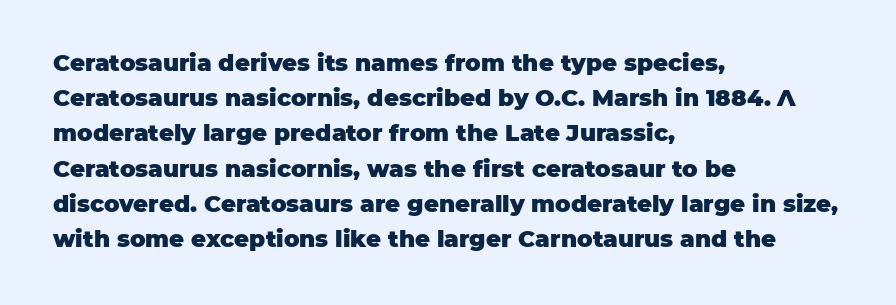
The image shows 23 px bold type, upright; set left-aligned, normal line spacing (1.53x), normal letter spacing, not underlined.
